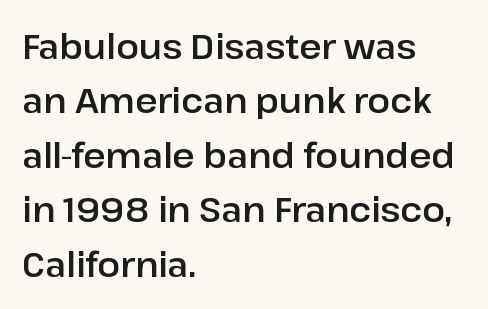
Notice how the stems are strictly vertical — no italics here. Grotesque or geometric, the face here clearly has no serifs. Which margin do the lines hug? The left one — the right edge is uneven. Summary of vertical rhythm: regular, with standard interline spacing. Varying glyph widths throughout — classic text-font behaviour.
